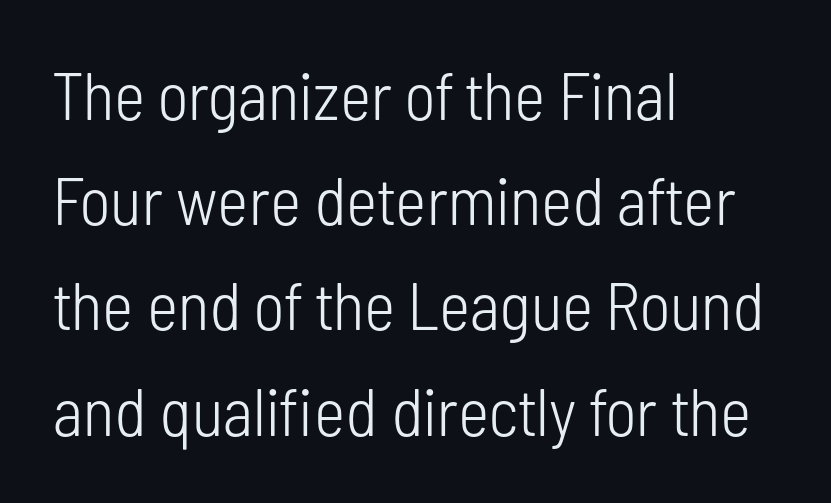
The image shows 67 px light, condensed sans-serif type, upright; set left-aligned, normal line spacing (1.57x), normal letter spacing, not underlined; low stroke contrast and a medium x-height.
